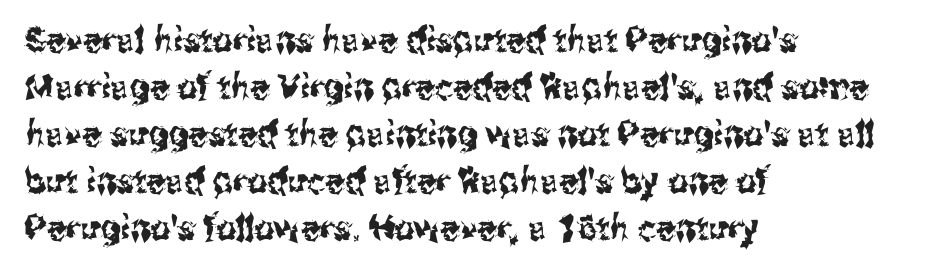
Q: Is the text italic (slanted)? A: No, it is upright.
Q: Is the typeface a serif or a sans-serif typeface? A: Sans-serif.
Q: Is the text underlined? A: No.
Q: How is the paragraph aligned? A: Left-aligned.
Q: Is the spacing between letters normal or unusually wide? A: Normal.
Q: Is the spacing between lines tight, normal or loose? A: Normal.
Q: Width (condensed, normal, or wide)? A: Condensed.
Q: Stroke contrast? A: Medium.
Q: x-height? A: Medium.
Q: Monospaced? A: No.
